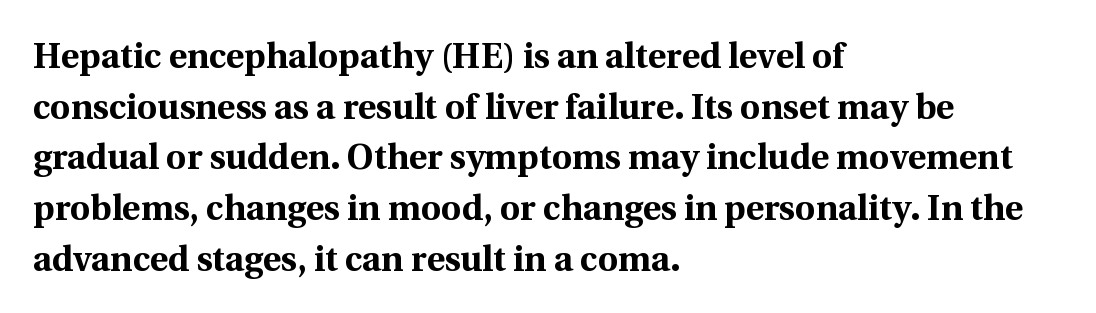
Q: Is the text bold? A: Yes.
Q: Is the text italic (slanted)? A: No, it is upright.
Q: Is the typeface a serif or a sans-serif typeface? A: Serif.
Q: Is the text underlined? A: No.
Q: How is the paragraph aligned? A: Left-aligned.
Q: Is the spacing between letters normal or unusually wide? A: Normal.
Q: Is the spacing between lines tight, normal or loose? A: Normal.
Q: Width (condensed, normal, or wide)? A: Normal.
Q: x-height? A: Medium.
Q: Monospaced? A: No.
